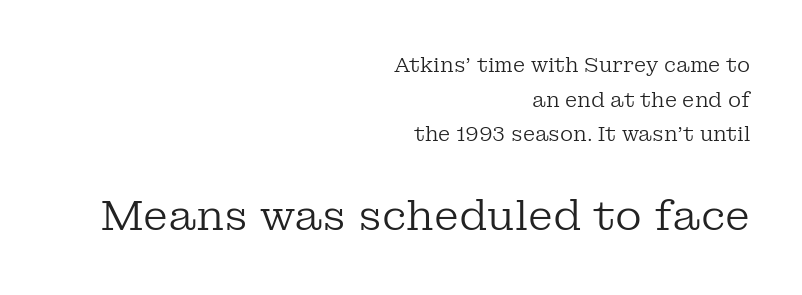
{"serif": "yes", "italic": "no", "bold": "no", "weight": "regular", "width": "normal", "stroke_contrast": "low", "x_height": "medium", "monospaced": "no", "underline": "no", "align": "right", "line_spacing_ratio": 1.73, "letter_spacing": "normal", "letter_spacing_em": 0.0, "larger_block": "second", "size_ratio": 2.05, "glyph_px": 41}
